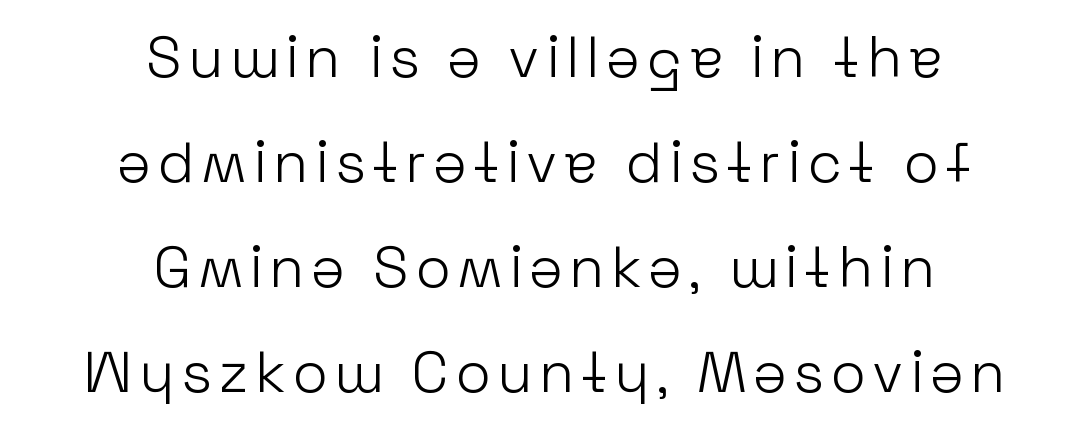
Q: Is the text bold? A: No.
Q: Is the text italic (slanted)? A: No, it is upright.
Q: Is the typeface a serif or a sans-serif typeface? A: Sans-serif.
Q: Is the text underlined? A: No.
Q: How is the paragraph aligned? A: Centered.
Q: Width (condensed, normal, or wide)? A: Normal.
Q: Stroke contrast? A: Low.
Q: x-height? A: Medium.
Q: Monospaced? A: No.
